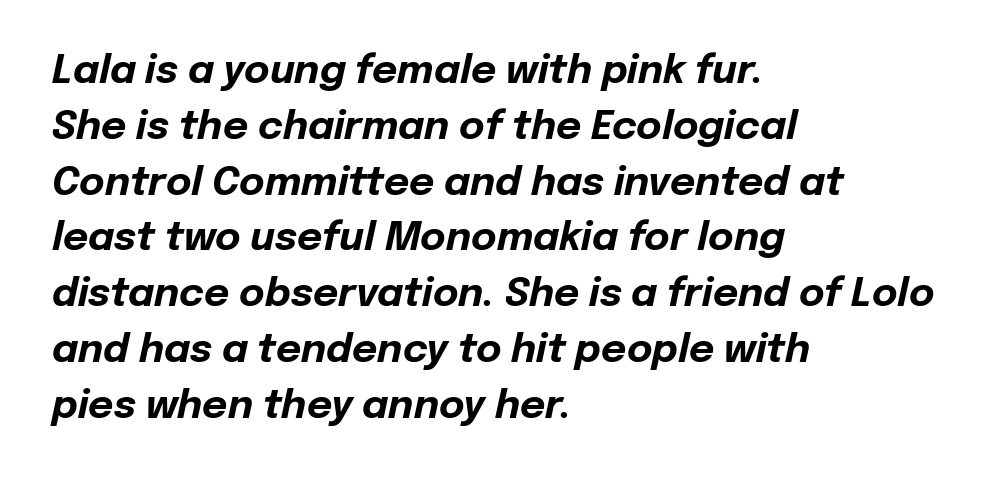
Q: Is the text bold? A: Yes.
Q: Is the text italic (slanted)? A: Yes, it leans right by about 12 degrees.
Q: Is the text underlined? A: No.
Q: How is the paragraph aligned? A: Left-aligned.
Q: Is the spacing between letters normal or unusually wide? A: Normal.
Q: Is the spacing between lines tight, normal or loose? A: Normal.
Q: Width (condensed, normal, or wide)? A: Normal.
Q: Stroke contrast? A: Low.
Q: x-height? A: Medium.
Q: Monospaced? A: No.
